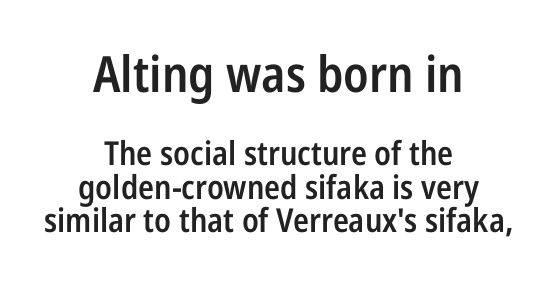
{"serif": "no", "italic": "no", "bold": "semi", "weight": "semibold", "width": "condensed", "stroke_contrast": "low", "x_height": "medium", "monospaced": "no", "underline": "no", "align": "center", "line_spacing": "tight", "line_spacing_ratio": 1.02, "letter_spacing": "normal", "letter_spacing_em": 0.0, "larger_block": "first", "size_ratio": 1.52, "glyph_px": 50}
